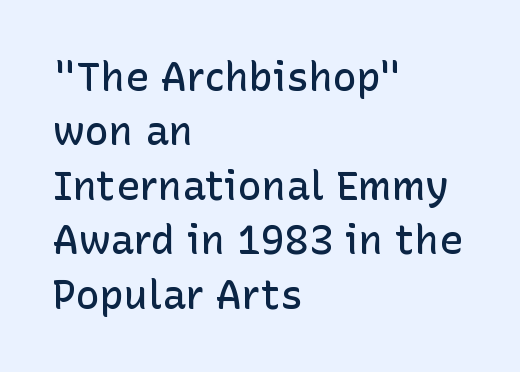
Q: Is the text bold? A: Semi-bold.
Q: Is the text italic (slanted)? A: No, it is upright.
Q: Is the typeface a serif or a sans-serif typeface? A: Sans-serif.
Q: Is the text underlined? A: No.
Q: How is the paragraph aligned? A: Left-aligned.
Q: Is the spacing between letters normal or unusually wide? A: Normal.
Q: Is the spacing between lines tight, normal or loose? A: Normal.
Q: Width (condensed, normal, or wide)? A: Normal.
Q: Stroke contrast? A: Low.
Q: x-height? A: Medium.
Q: Monospaced? A: No.
